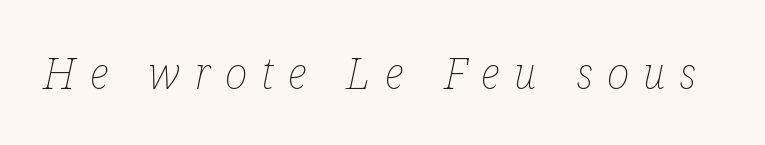
The letters advance in unequal steps, a hallmark of proportional type. In terms of posture, this sample is oblique. No letter is thick-stroked: the sample isn't bold. Anything drawn beneath the words? Only blank space. Look at the tracking — it's clearly loosened, letters drifting apart.
